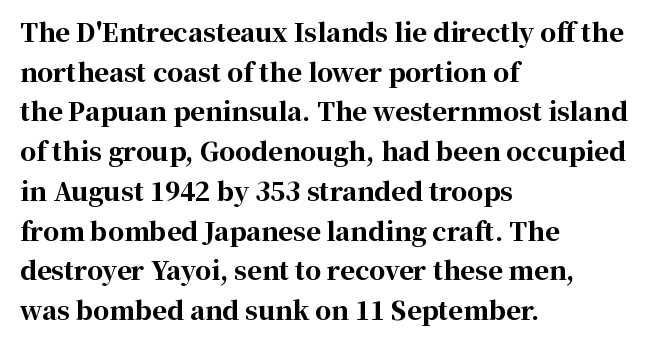
{"italic": "no", "bold": "yes", "underline": "no", "align": "left", "line_spacing": "normal", "line_spacing_ratio": 1.59, "letter_spacing": "normal", "letter_spacing_em": 0.0, "glyph_px": 25}
